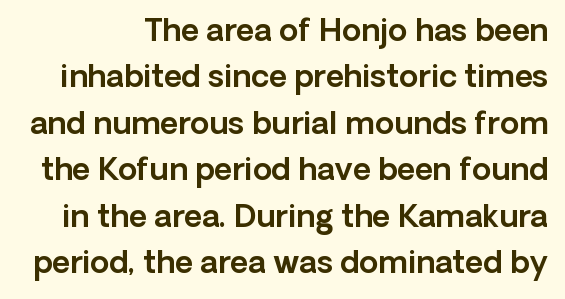
The image shows 31 px sans-serif type, upright; set normal line spacing (1.5x), normal letter spacing, not underlined; a medium x-height.
